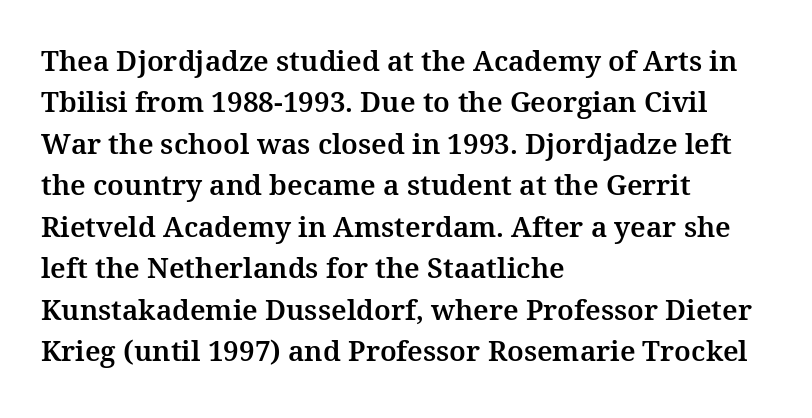
The image shows 28 px serif type, upright; set left-aligned, normal line spacing (1.48x), normal letter spacing, not underlined; medium stroke contrast and a medium x-height.
